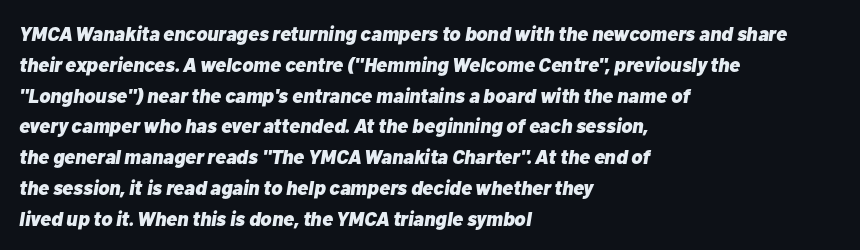
The image shows 20 px bold type, italic (leaning right); set left-aligned, normal line spacing (1.54x), normal letter spacing, not underlined.
